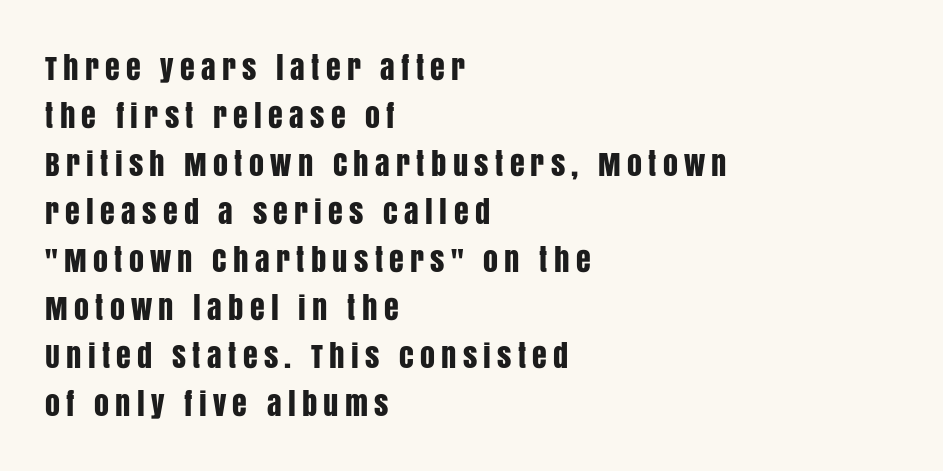
Inter-character spacing is expanded well beyond the font's built-in metrics. This rendering uses left alignment, leaving the right contour irregular. If you measured baseline to baseline, you'd find a middling distance. A typesetter would call this proportional, since set widths differ per character.
